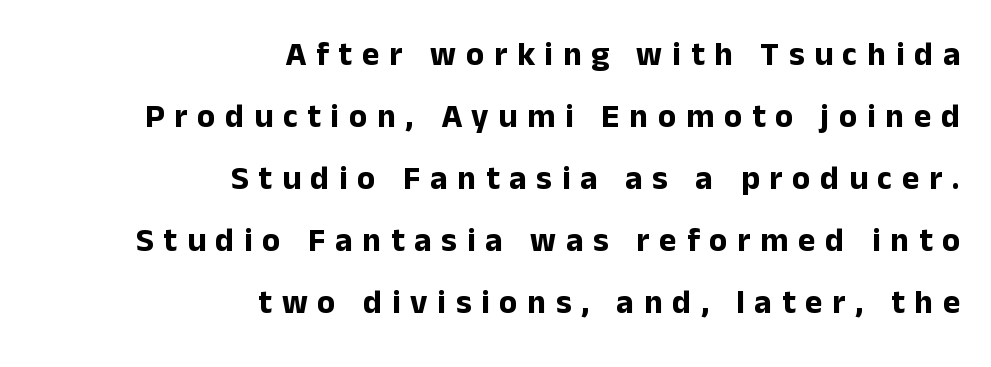
Q: Is the text bold? A: Yes.
Q: Is the text italic (slanted)? A: No, it is upright.
Q: Is the typeface a serif or a sans-serif typeface? A: Sans-serif.
Q: Is the text underlined? A: No.
Q: How is the paragraph aligned? A: Right-aligned.
Q: Is the spacing between letters normal or unusually wide? A: Unusually wide.
Q: Width (condensed, normal, or wide)? A: Normal.
Q: Stroke contrast? A: Low.
Q: x-height? A: Medium.
Q: Monospaced? A: No.
